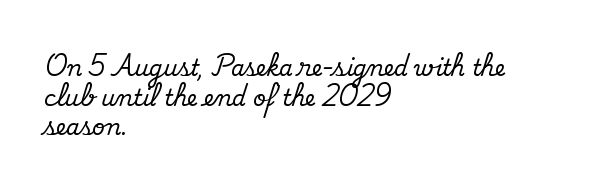
{"underline": "no", "align": "left", "line_spacing": "normal", "line_spacing_ratio": 1.35, "letter_spacing": "normal", "letter_spacing_em": 0.0, "glyph_px": 22}
